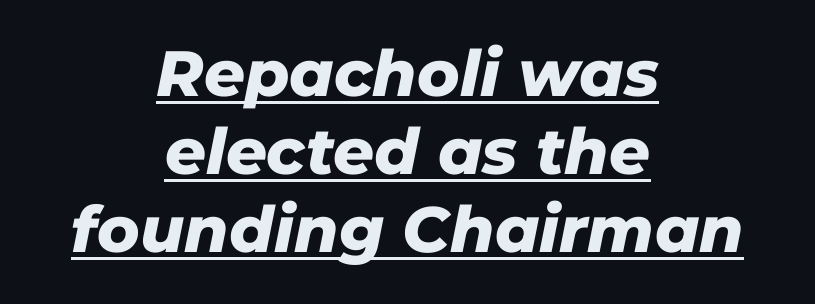
The image shows 64 px heavy type, italic (leaning right); set centered, line spacing 1.22x, normal letter spacing, underlined; low stroke contrast and a medium x-height.
